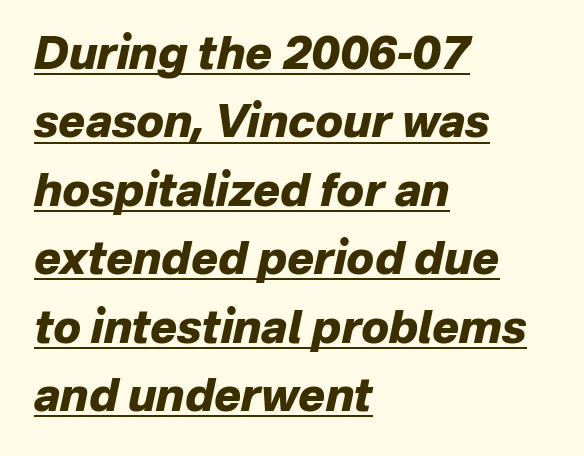
Looking at the ascenders, they clearly lean. Caption: multi-line text, flush left, ragged right. In designer terms, the underline attribute is active on this setting. On the weight axis this lands at bold, roughly 700. Compared with typical paragraphs, the rows here are spaced about the same. Honestly, the letter spacing is just normal — you wouldn't notice it.
